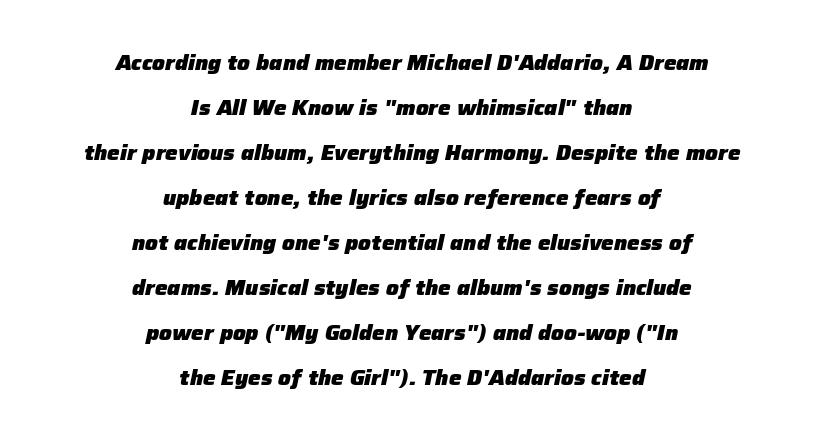
{"italic": "yes", "lean": "right", "slant_degrees": 12, "bold": "yes", "underline": "no", "align": "center", "line_spacing": "loose", "line_spacing_ratio": 2.14, "letter_spacing": "normal", "letter_spacing_em": 0.0, "glyph_px": 21}
